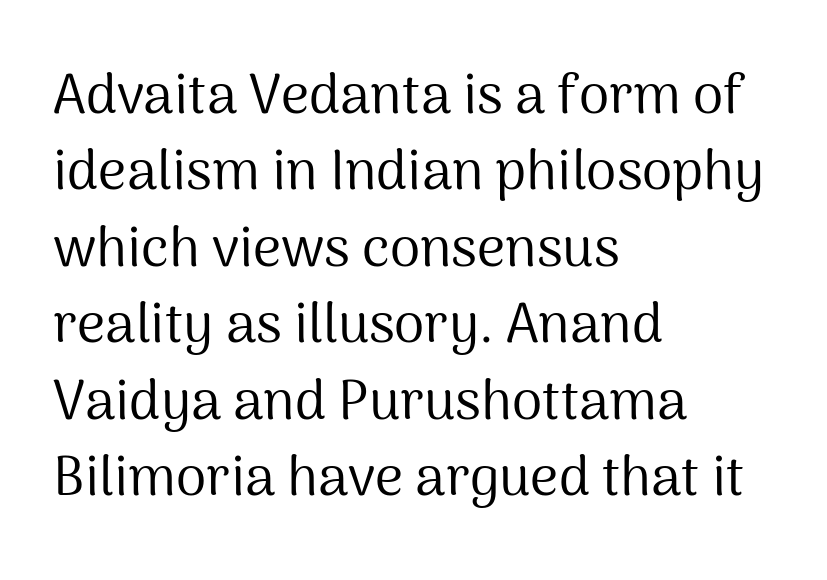
The gaps between neighbouring characters are ordinary and unremarkable. A quiet, ordinary-to-light weight characterises the typeface. In terms of leading, this rendering sits right in the middle. The passage shown is typed in a proportional face where columns would drift.
